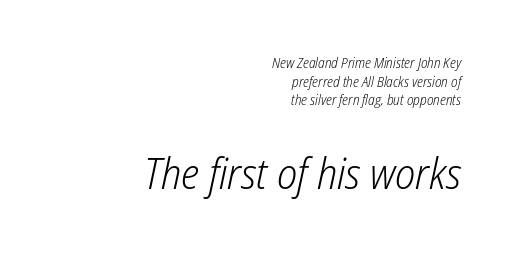
Leading matches the norm, producing a regular column. One-word summary of the alignment: right. Check under the words: just untouched page. In terms of letterspacing, this is plain default setting.
